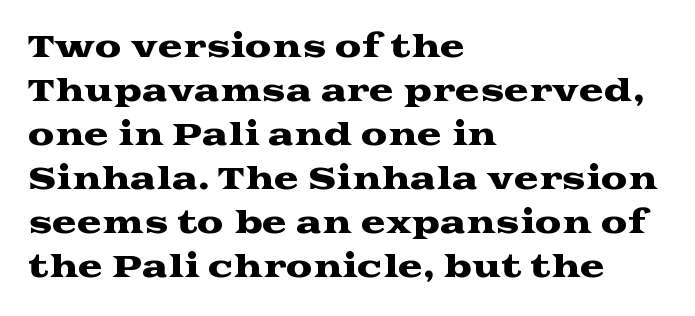
The image shows 30 px wide serif type, upright; set left-aligned, normal line spacing (1.47x), normal letter spacing, not underlined; medium stroke contrast and a medium x-height.
